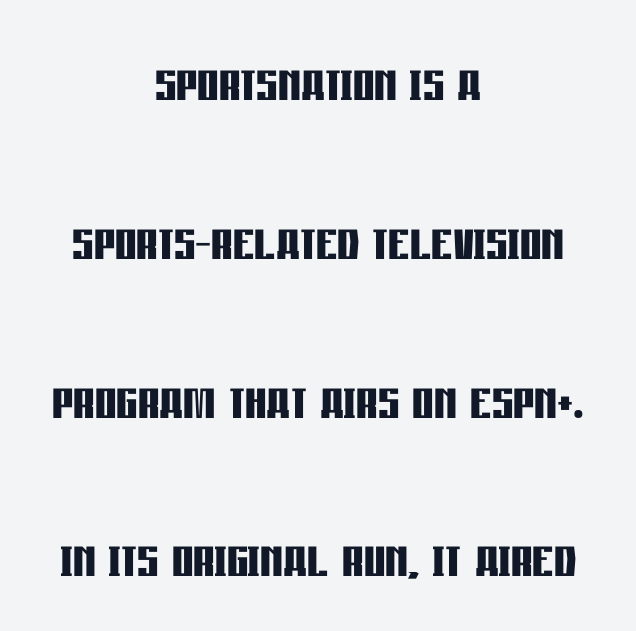
In terms of leading, this rendering errs on the spacious side. No feet cap the strokes, marking this as sans-serif type. The compositor balanced each line on the midline. In terms of weight, the rendering is a true, heavy bold.
